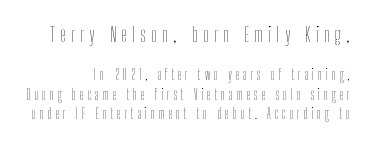
The image shows 20 px text type, upright; set right-aligned, normal line spacing (1.4x), unusually wide letter spacing (+0.27 em), not underlined; the first (top) block is 1.43x larger.
